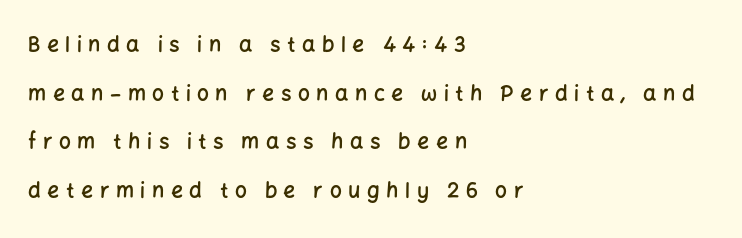
The image shows 21 px text type, upright; set left-aligned, loose line spacing (2.31x), unusually wide letter spacing (+0.31 em), not underlined.
